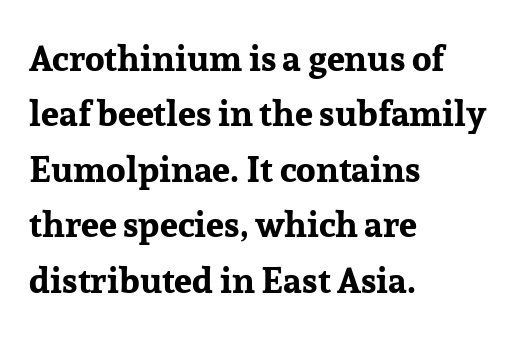
{"serif": "yes", "italic": "no", "bold": "yes", "weight": "bold", "width": "normal", "stroke_contrast": "low", "x_height": "medium", "monospaced": "no", "underline": "no", "align": "left", "line_spacing": "normal", "line_spacing_ratio": 1.54, "letter_spacing": "normal", "letter_spacing_em": 0.0, "glyph_px": 36}
